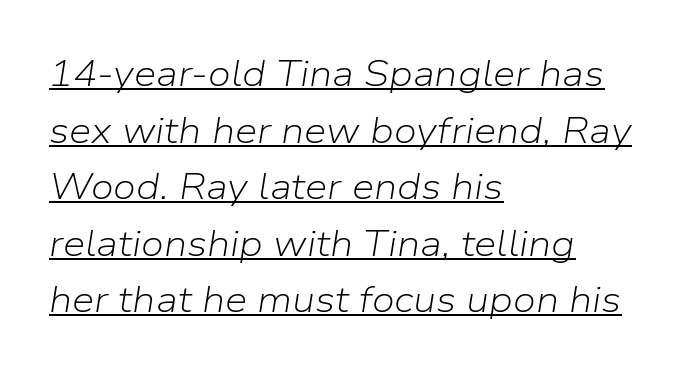
The image shows 36 px light type, italic (leaning right); set left-aligned, normal line spacing (1.57x), normal letter spacing, underlined; low stroke contrast and a medium x-height.
